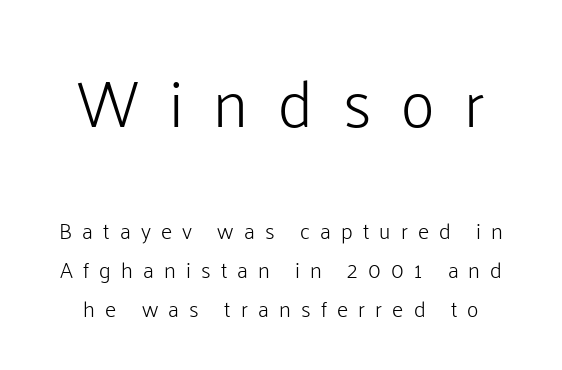
Q: Is the text bold? A: No.
Q: Is the text italic (slanted)? A: No, it is upright.
Q: Is the typeface a serif or a sans-serif typeface? A: Sans-serif.
Q: Is the text underlined? A: No.
Q: How is the paragraph aligned? A: Centered.
Q: Is the spacing between letters normal or unusually wide? A: Unusually wide.
Q: Which block of text is set in a larger size, the first (top) or the second (bottom)? A: The first (top) one.
Q: Width (condensed, normal, or wide)? A: Normal.
Q: Stroke contrast? A: Low.
Q: x-height? A: Medium.
Q: Monospaced? A: No.
